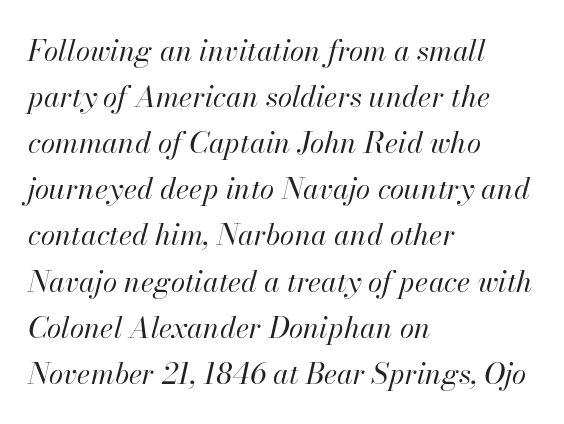
Looking at the ascenders, they clearly lean. Character widths vary here, with narrow letters taking less room than wide ones. There is no visible air inserted between adjacent glyphs. In CSS terms this would be text-align: left.
